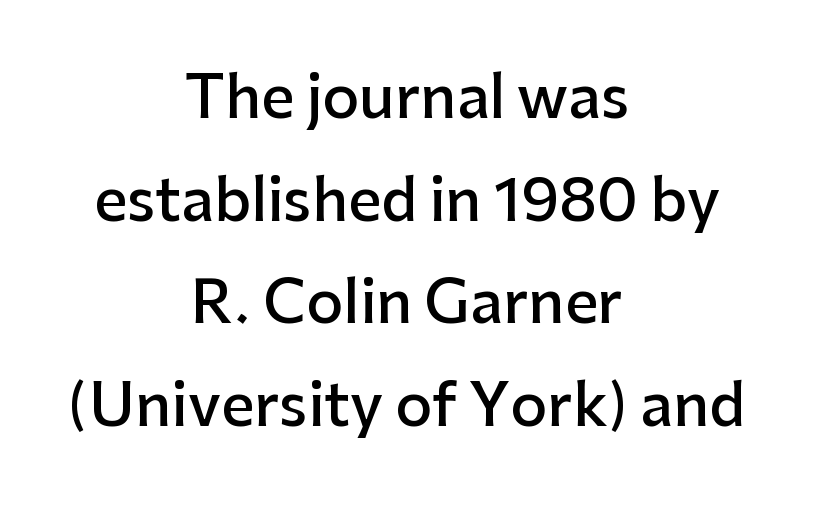
Q: Is the text bold? A: Semi-bold.
Q: Is the text italic (slanted)? A: No, it is upright.
Q: Is the typeface a serif or a sans-serif typeface? A: Sans-serif.
Q: Is the text underlined? A: No.
Q: How is the paragraph aligned? A: Centered.
Q: Is the spacing between letters normal or unusually wide? A: Normal.
Q: Width (condensed, normal, or wide)? A: Normal.
Q: Stroke contrast? A: Low.
Q: x-height? A: Medium.
Q: Monospaced? A: No.
